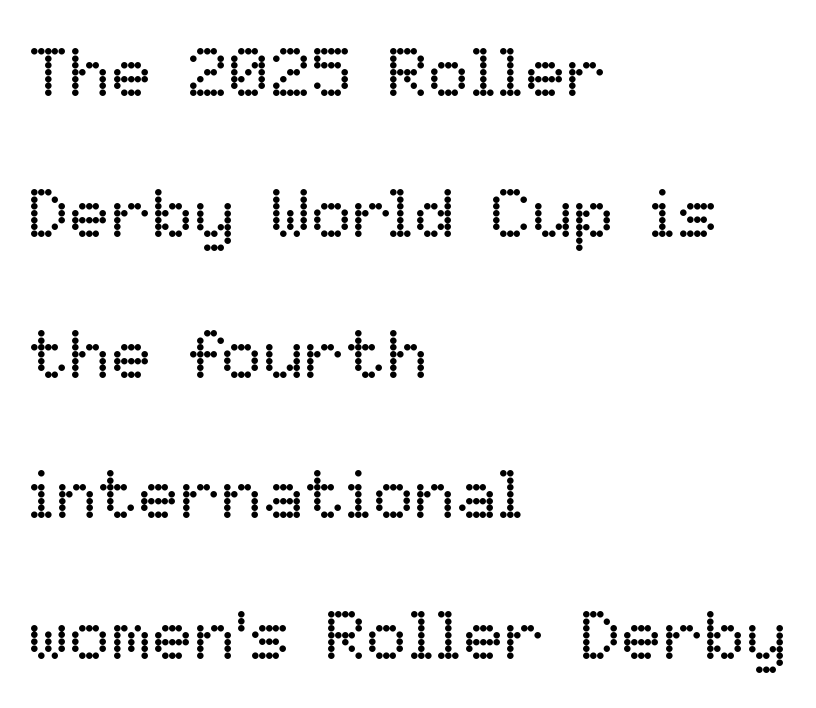
{"italic": "no", "bold": "no", "weight": "regular", "width": "normal", "stroke_contrast": "low", "x_height": "medium", "monospaced": "no", "underline": "no", "align": "left", "line_spacing": "loose", "line_spacing_ratio": 2.04, "letter_spacing": "normal", "letter_spacing_em": 0.0, "glyph_px": 69}
